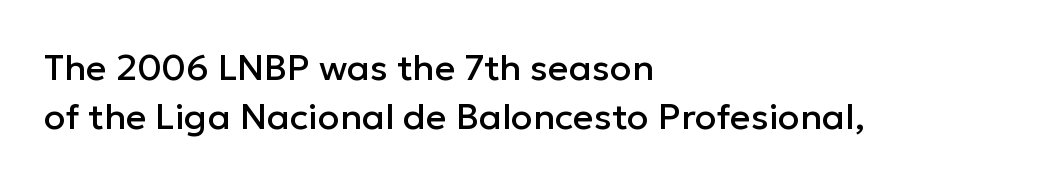
The image shows 36 px sans-serif type, upright; set left-aligned, normal line spacing (1.37x), normal letter spacing, not underlined; low stroke contrast and a medium x-height.
